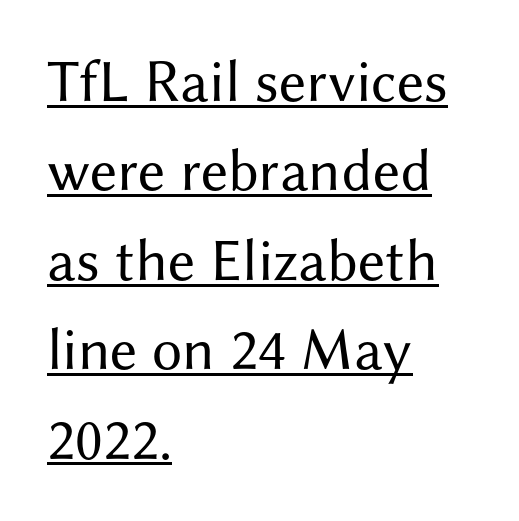
The image shows 60 px regular-weight sans-serif type, upright; set left-aligned, normal line spacing (1.49x), normal letter spacing, underlined; medium stroke contrast and a medium x-height.
